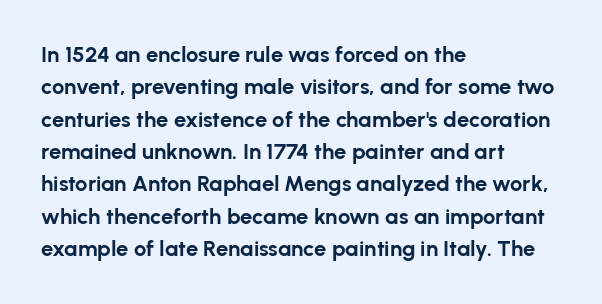
{"italic": "no", "bold": "yes", "underline": "no", "align": "left", "line_spacing": "normal", "line_spacing_ratio": 1.47, "letter_spacing": "normal", "letter_spacing_em": 0.0, "glyph_px": 22}
